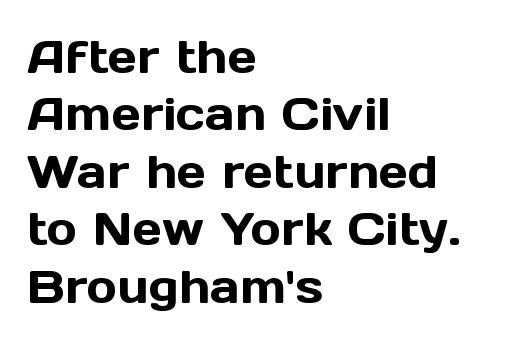
Q: Is the text italic (slanted)? A: No, it is upright.
Q: Is the typeface a serif or a sans-serif typeface? A: Sans-serif.
Q: Is the text underlined? A: No.
Q: How is the paragraph aligned? A: Left-aligned.
Q: Is the spacing between letters normal or unusually wide? A: Normal.
Q: Is the spacing between lines tight, normal or loose? A: Normal.
Q: Width (condensed, normal, or wide)? A: Normal.
Q: x-height? A: Medium.
Q: Monospaced? A: No.
